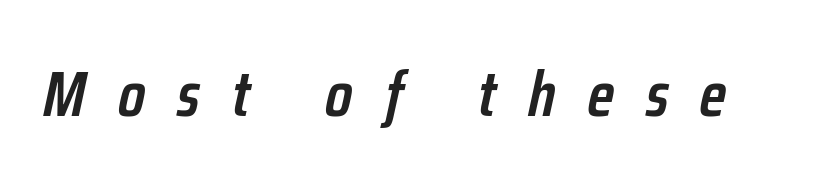
{"italic": "yes", "lean": "right", "slant_degrees": 12, "bold": "semi", "weight": "semibold", "width": "condensed", "stroke_contrast": "low", "x_height": "medium", "monospaced": "no", "underline": "no", "letter_spacing": "wide", "letter_spacing_em": 0.5, "glyph_px": 64}
